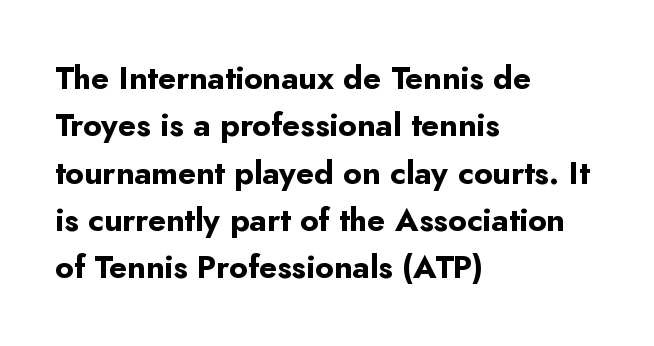
{"serif": "no", "italic": "no", "bold": "yes", "weight": "bold", "width": "normal", "stroke_contrast": "low", "x_height": "small", "monospaced": "no", "underline": "no", "align": "left", "line_spacing": "normal", "line_spacing_ratio": 1.48, "letter_spacing": "normal", "letter_spacing_em": 0.0, "glyph_px": 32}
